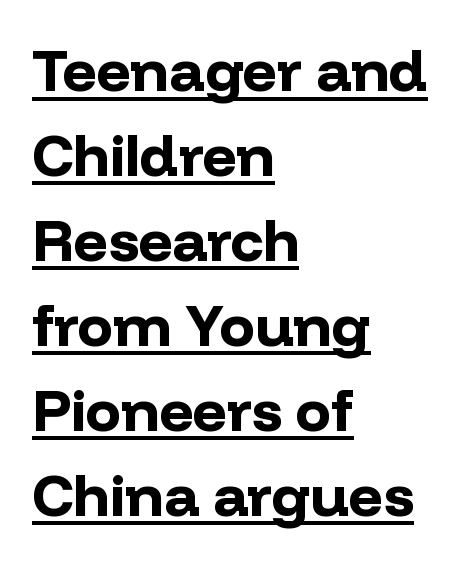
{"serif": "no", "italic": "no", "bold": "yes", "weight": "bold", "width": "normal", "stroke_contrast": "low", "x_height": "medium", "monospaced": "no", "underline": "yes", "align": "left", "line_spacing": "normal", "line_spacing_ratio": 1.44, "letter_spacing": "normal", "letter_spacing_em": 0.0, "glyph_px": 59}
